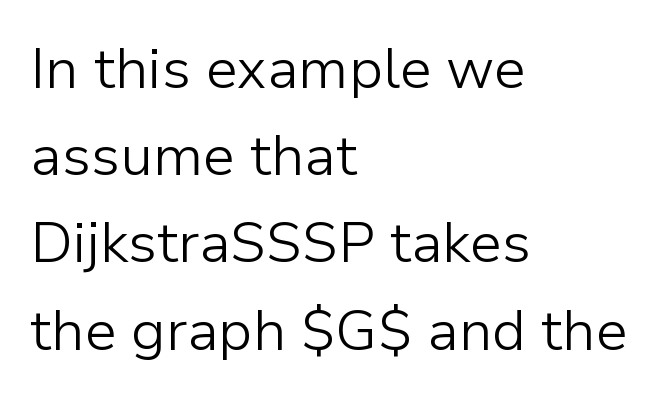
Q: Is the text bold? A: No.
Q: Is the text italic (slanted)? A: No, it is upright.
Q: Is the typeface a serif or a sans-serif typeface? A: Sans-serif.
Q: Is the text underlined? A: No.
Q: How is the paragraph aligned? A: Left-aligned.
Q: Is the spacing between letters normal or unusually wide? A: Normal.
Q: Is the spacing between lines tight, normal or loose? A: Normal.
Q: Width (condensed, normal, or wide)? A: Normal.
Q: Stroke contrast? A: Low.
Q: x-height? A: Medium.
Q: Monospaced? A: No.
